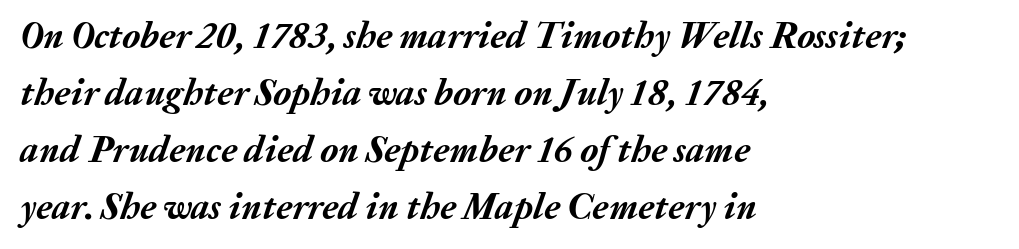
{"italic": "yes", "lean": "right", "slant_degrees": 20, "bold": "yes", "weight": "semibold", "width": "normal", "stroke_contrast": "medium", "x_height": "medium", "monospaced": "no", "underline": "no", "align": "left", "line_spacing": "normal", "line_spacing_ratio": 1.54, "letter_spacing": "normal", "letter_spacing_em": 0.0, "glyph_px": 37}
